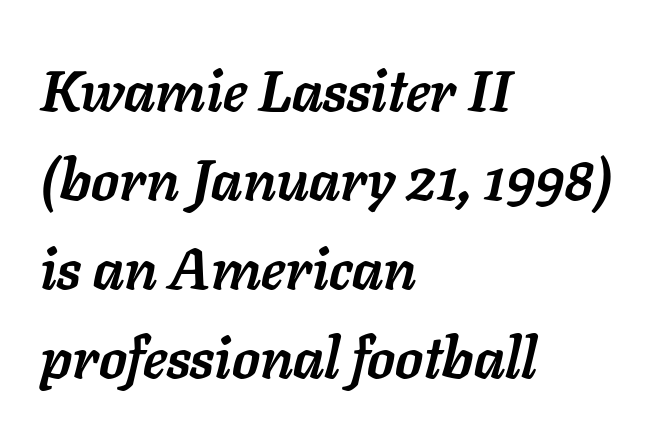
Q: Is the text bold? A: Yes.
Q: Is the text italic (slanted)? A: Yes, it leans right by about 11 degrees.
Q: Is the text underlined? A: No.
Q: How is the paragraph aligned? A: Left-aligned.
Q: Is the spacing between letters normal or unusually wide? A: Normal.
Q: Is the spacing between lines tight, normal or loose? A: Normal.
Q: Width (condensed, normal, or wide)? A: Normal.
Q: Stroke contrast? A: Low.
Q: x-height? A: Medium.
Q: Monospaced? A: No.
